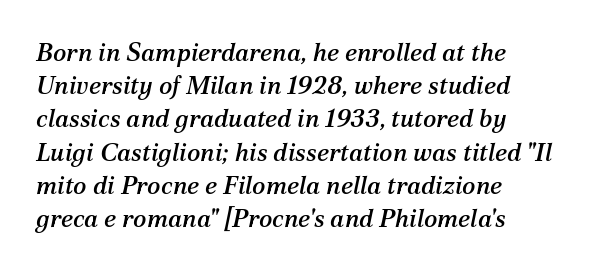
The image shows 25 px text type, italic (leaning right); set left-aligned, normal line spacing (1.33x), normal letter spacing, not underlined.
